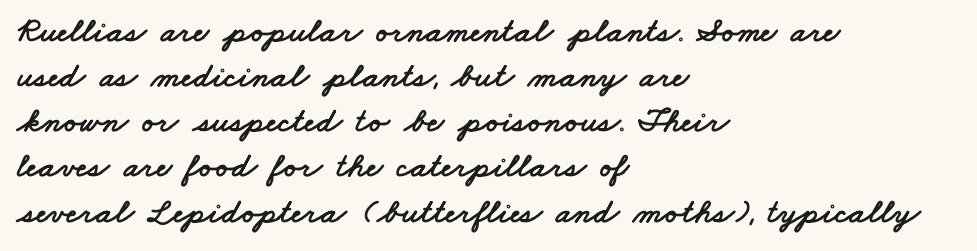
Q: Is the typeface a serif or a sans-serif typeface? A: Sans-serif.
Q: Is the text underlined? A: No.
Q: How is the paragraph aligned? A: Left-aligned.
Q: Is the spacing between letters normal or unusually wide? A: Normal.
Q: Is the spacing between lines tight, normal or loose? A: Normal.
Q: Width (condensed, normal, or wide)? A: Wide.
Q: Stroke contrast? A: Low.
Q: x-height? A: Small.
Q: Monospaced? A: No.
